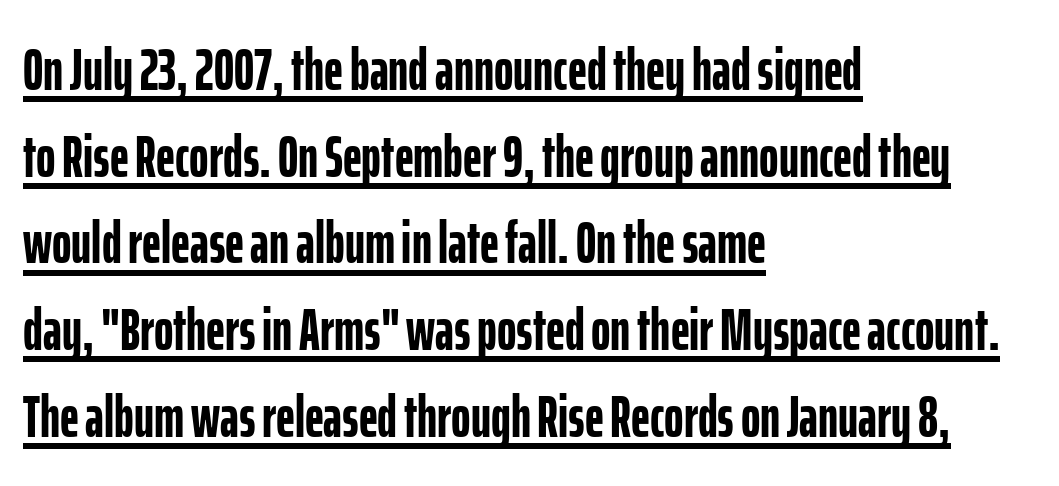
The image shows 59 px semibold, condensed sans-serif type, upright; set left-aligned, normal line spacing (1.47x), normal letter spacing, underlined; low stroke contrast and a medium x-height.
